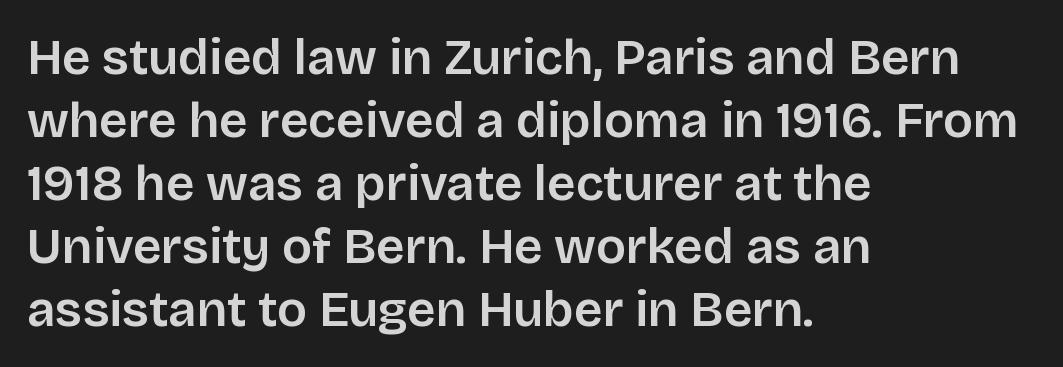
{"serif": "no", "italic": "no", "width": "normal", "stroke_contrast": "low", "x_height": "large", "monospaced": "no", "underline": "no", "align": "left", "line_spacing": "normal", "line_spacing_ratio": 1.26, "letter_spacing": "normal", "letter_spacing_em": 0.0, "glyph_px": 50}
